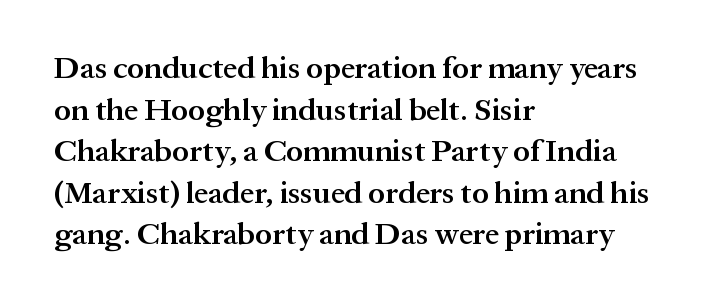
{"serif": "yes", "italic": "no", "bold": "semi", "weight": "semibold", "width": "normal", "stroke_contrast": "medium", "x_height": "medium", "monospaced": "no", "underline": "no", "align": "left", "line_spacing": "normal", "line_spacing_ratio": 1.34, "letter_spacing": "normal", "letter_spacing_em": 0.0, "glyph_px": 31}
